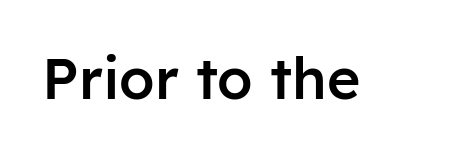
The image shows 57 px semibold sans-serif type, upright; set normal letter spacing, not underlined; low stroke contrast and a medium x-height.
